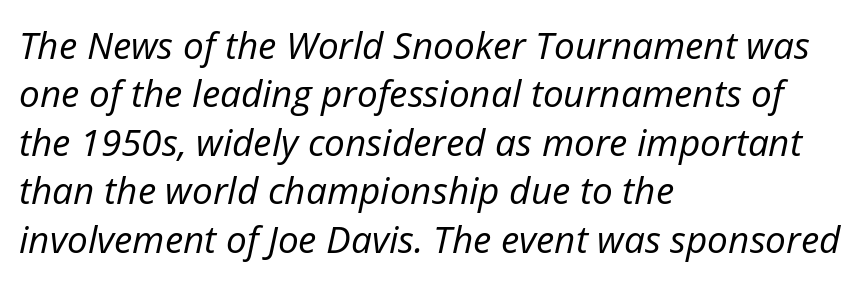
The image shows 37 px regular-weight type, italic (leaning right); set left-aligned, normal line spacing (1.31x), normal letter spacing, not underlined; low stroke contrast and a medium x-height.
